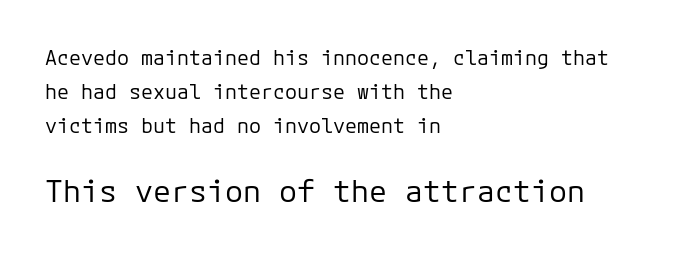
Q: Is the text bold? A: No.
Q: Is the text italic (slanted)? A: No, it is upright.
Q: Is the typeface a serif or a sans-serif typeface? A: Sans-serif.
Q: Is the text underlined? A: No.
Q: How is the paragraph aligned? A: Left-aligned.
Q: Is the spacing between letters normal or unusually wide? A: Normal.
Q: Which block of text is set in a larger size, the first (top) or the second (bottom)? A: The second (bottom) one.
Q: Width (condensed, normal, or wide)? A: Normal.
Q: Stroke contrast? A: Low.
Q: x-height? A: Medium.
